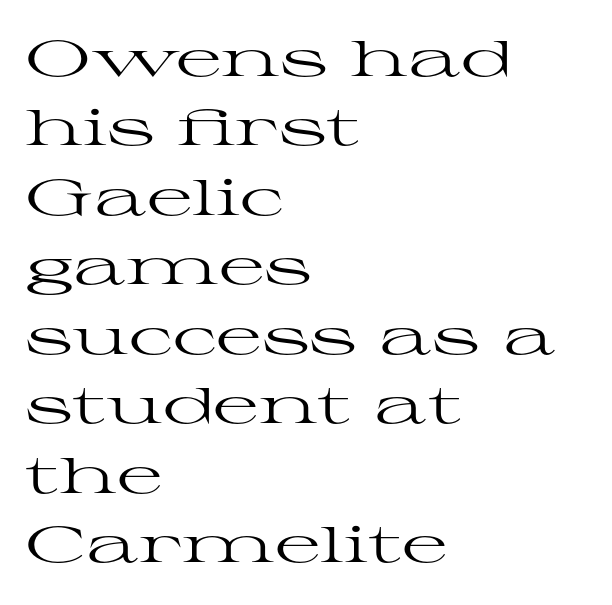
Nobody drew a line under any word here. The rendering anchors every line to the left-hand side. What stands out about the letter spacing? Nothing — it is the standard amount. Summary of vertical rhythm: regular, with standard interline spacing. A typesetter would mark this as roman, not italic. The strokes are not fattened; the text isn't bold.
